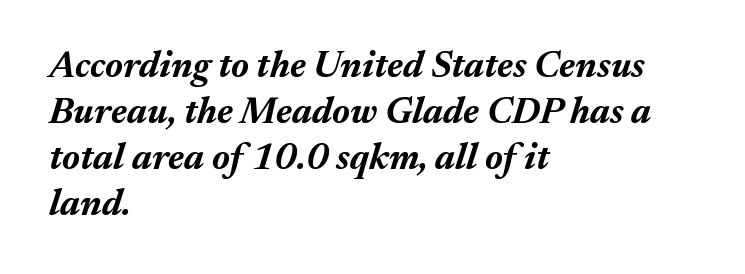
Plenty of ink on the page — the face is bold. The face used here has a pronounced slope to its letters. Is this a fixed-width face? No — the glyphs have proportional, varying widths. Caption: multi-line text, flush left, ragged right. Nobody drew a line under any word here. Spacing between characters is what you'd get straight out of the box.
